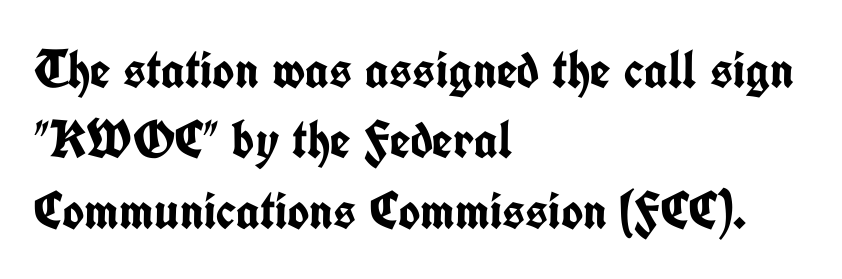
{"serif": "no", "italic": "no", "bold": "yes", "weight": "semibold", "width": "condensed", "stroke_contrast": "low", "x_height": "medium", "monospaced": "no", "underline": "no", "align": "left", "line_spacing": "normal", "line_spacing_ratio": 1.33, "letter_spacing": "normal", "letter_spacing_em": 0.0, "glyph_px": 53}
